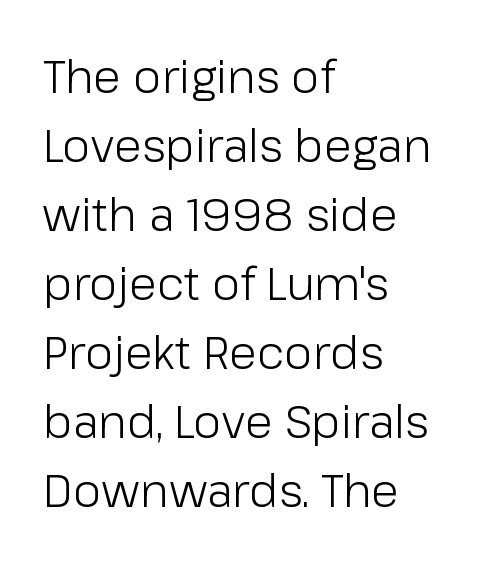
{"serif": "no", "italic": "no", "bold": "no", "weight": "light", "width": "normal", "stroke_contrast": "low", "x_height": "medium", "monospaced": "no", "underline": "no", "align": "left", "line_spacing": "normal", "line_spacing_ratio": 1.5, "letter_spacing": "normal", "letter_spacing_em": 0.0, "glyph_px": 46}
